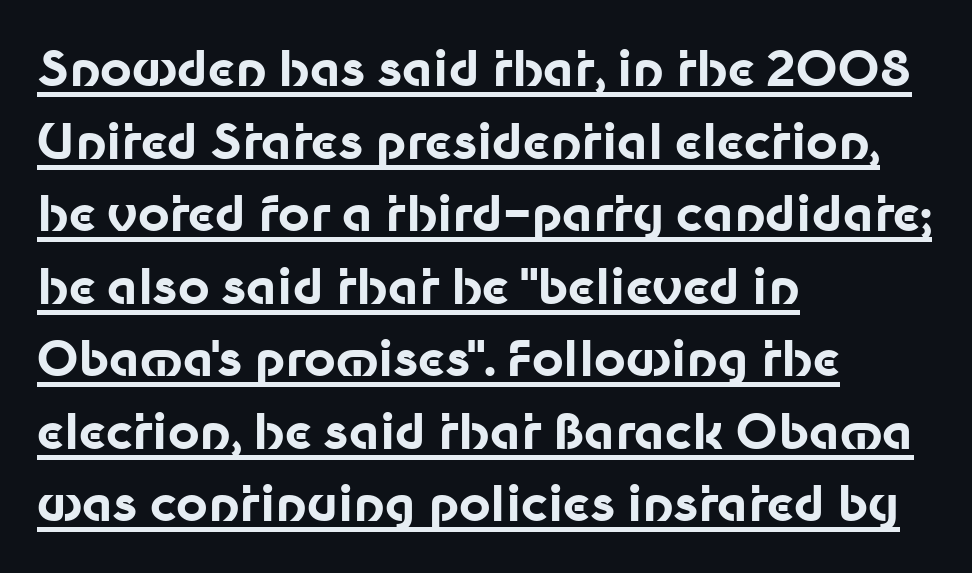
{"serif": "no", "italic": "no", "bold": "yes", "weight": "bold", "width": "normal", "stroke_contrast": "low", "x_height": "medium", "monospaced": "no", "underline": "yes", "align": "left", "line_spacing": "normal", "line_spacing_ratio": 1.48, "letter_spacing": "normal", "letter_spacing_em": 0.0, "glyph_px": 49}
